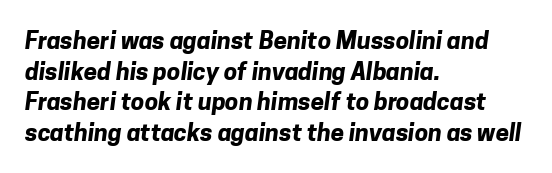
The image shows 24 px bold type; set left-aligned, normal line spacing (1.28x), normal letter spacing, not underlined.
